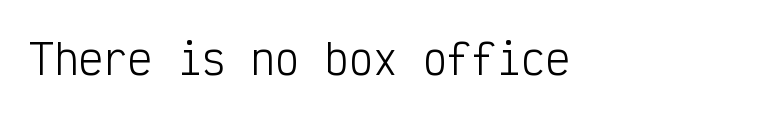
{"serif": "no", "italic": "no", "bold": "no", "weight": "light", "width": "condensed", "stroke_contrast": "low", "x_height": "medium", "monospaced": "yes", "underline": "no", "letter_spacing": "normal", "letter_spacing_em": 0.0, "glyph_px": 41}
